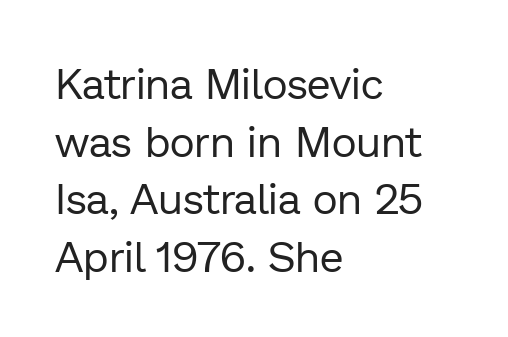
The image shows 43 px regular-weight sans-serif type, upright; set left-aligned, normal line spacing (1.34x), normal letter spacing, not underlined; low stroke contrast and a medium x-height.
